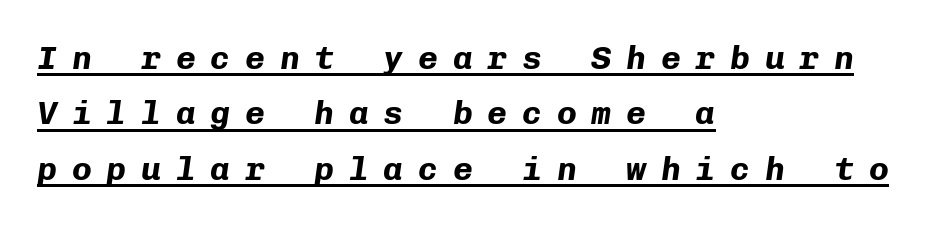
Someone cranked the tracking dial way up on this one. Italic: yes, the glyphs are oblique. The setting favours the left margin, as ordinary paragraphs usually do. Leading matches the norm, producing a regular column. The face used here is monospaced, like something from a code editor.
